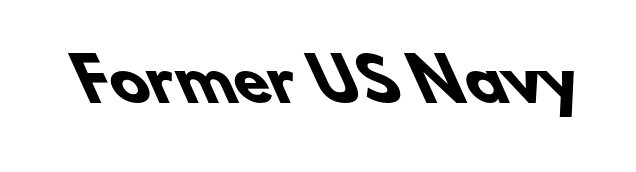
{"serif": "no", "bold": "yes", "weight": "heavy", "width": "normal", "stroke_contrast": "low", "x_height": "small", "monospaced": "no", "underline": "no", "letter_spacing": "normal", "letter_spacing_em": 0.0, "glyph_px": 58}
